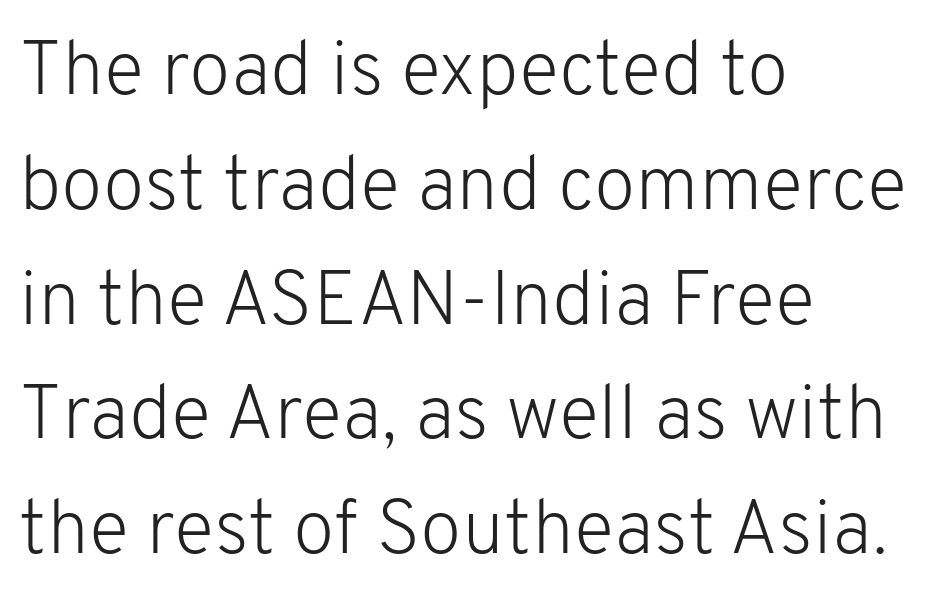
The image shows 76 px light sans-serif type, upright; set left-aligned, normal line spacing (1.51x), normal letter spacing, not underlined; low stroke contrast and a medium x-height.
